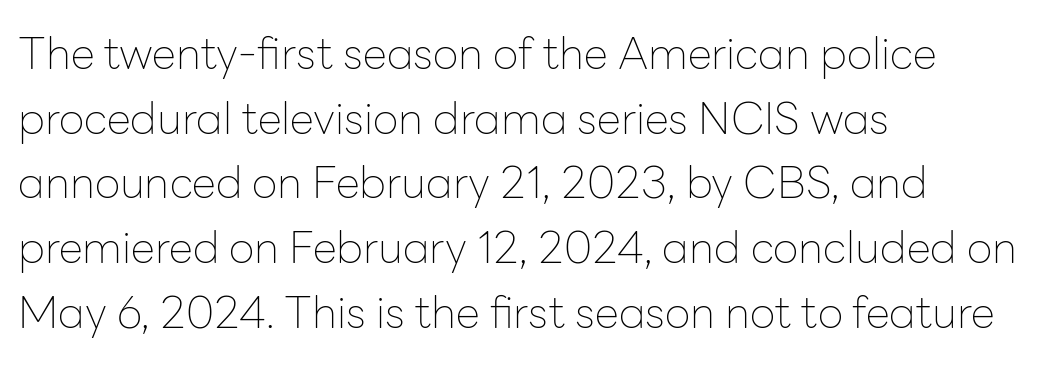
{"serif": "no", "italic": "no", "bold": "no", "weight": "thin", "width": "normal", "stroke_contrast": "low", "x_height": "medium", "monospaced": "no", "underline": "no", "align": "left", "line_spacing": "normal", "line_spacing_ratio": 1.47, "letter_spacing": "normal", "letter_spacing_em": 0.0, "glyph_px": 44}
